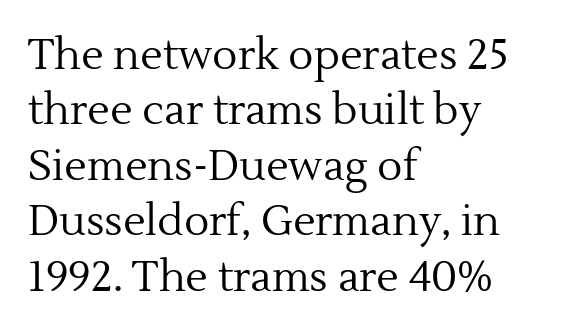
{"serif": "yes", "italic": "no", "bold": "no", "weight": "regular", "width": "normal", "x_height": "medium", "monospaced": "no", "underline": "no", "align": "left", "line_spacing": "normal", "line_spacing_ratio": 1.32, "letter_spacing": "normal", "letter_spacing_em": 0.0, "glyph_px": 42}
